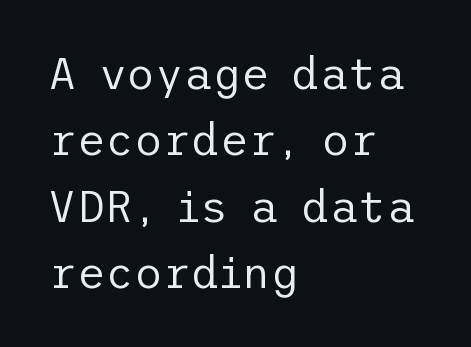
Inter-character spacing is left at the font's built-in metrics. Unlike italic type, these characters show no tilt at all. Notice how the passage keeps a crisp vertical edge on the left only. Serif or sans? Sans — the stroke terminals are bare.
